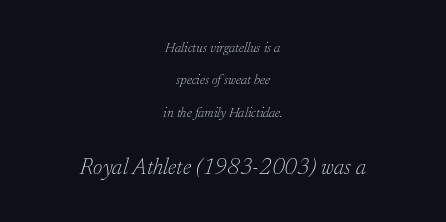
The image shows 23 px text type, italic (leaning right); set centered, loose line spacing (2.32x), normal letter spacing, not underlined; the second (bottom) block is 1.64x larger.
